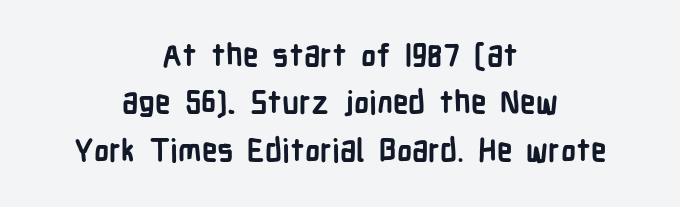
Q: Is the text bold? A: Yes.
Q: Is the text italic (slanted)? A: No, it is upright.
Q: Is the typeface a serif or a sans-serif typeface? A: Sans-serif.
Q: Is the text underlined? A: No.
Q: How is the paragraph aligned? A: Centered.
Q: Is the spacing between letters normal or unusually wide? A: Normal.
Q: Is the spacing between lines tight, normal or loose? A: Normal.
Q: Width (condensed, normal, or wide)? A: Condensed.
Q: Stroke contrast? A: Low.
Q: x-height? A: Medium.
Q: Monospaced? A: No.
